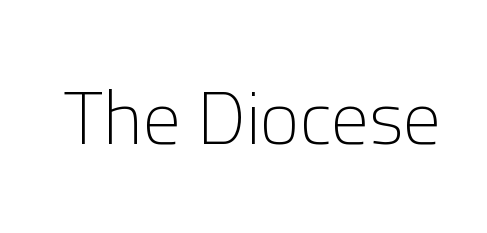
The image shows 75 px light sans-serif type, upright; set normal letter spacing, not underlined; low stroke contrast and a medium x-height.
